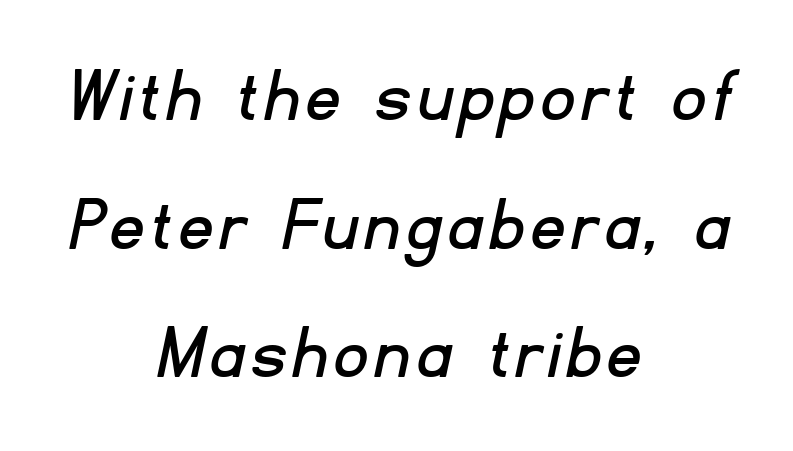
{"serif": "no", "width": "normal", "stroke_contrast": "low", "x_height": "small", "monospaced": "no", "underline": "no", "align": "center", "line_spacing": "normal", "line_spacing_ratio": 1.65, "glyph_px": 78}
